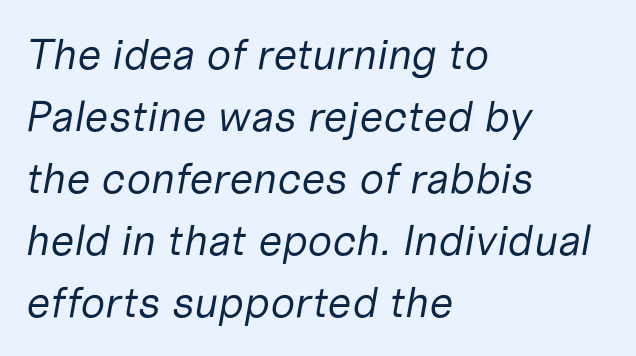
Q: Is the text bold? A: No.
Q: Is the text italic (slanted)? A: Yes, it leans right by about 10 degrees.
Q: Is the text underlined? A: No.
Q: How is the paragraph aligned? A: Left-aligned.
Q: Is the spacing between letters normal or unusually wide? A: Normal.
Q: Is the spacing between lines tight, normal or loose? A: Normal.
Q: Width (condensed, normal, or wide)? A: Normal.
Q: Stroke contrast? A: Low.
Q: x-height? A: Medium.
Q: Monospaced? A: No.
